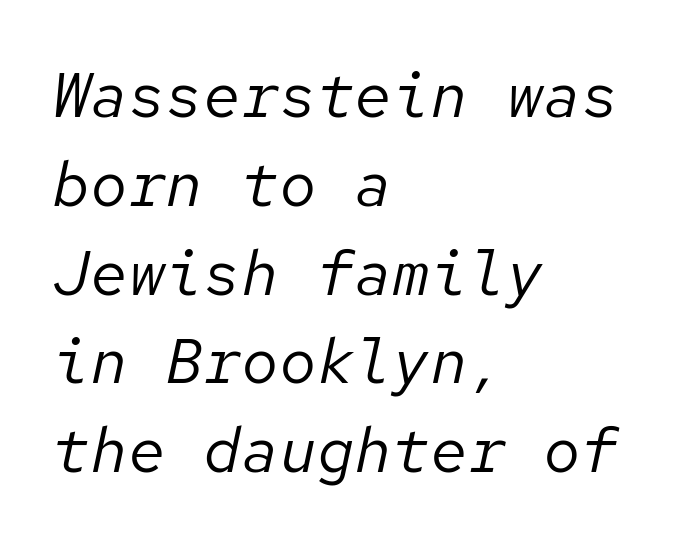
The face looks like a standard text weight, possibly lighter. Line starts are locked; line ends wander. The rendering applies a slant to the glyphs. The zone under the glyphs is completely vacant. The lines sit at an ordinary, default distance from one another. The rendering uses typewriter-style spacing with identical character cells.
